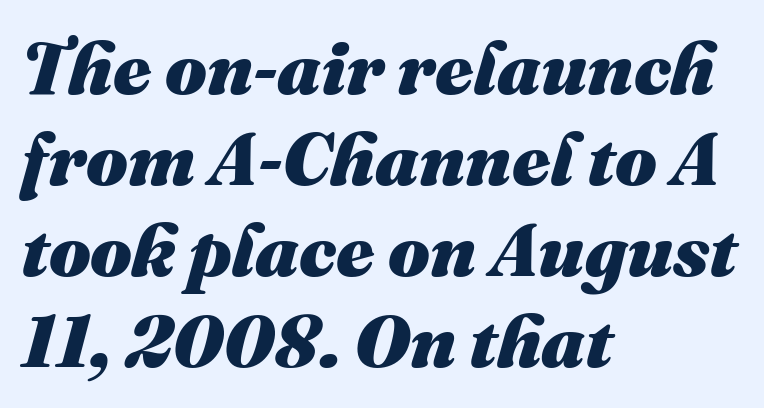
Q: Is the text bold? A: Yes.
Q: Is the text italic (slanted)? A: Yes, it leans right by about 16 degrees.
Q: Is the text underlined? A: No.
Q: How is the paragraph aligned? A: Left-aligned.
Q: Is the spacing between letters normal or unusually wide? A: Normal.
Q: Width (condensed, normal, or wide)? A: Normal.
Q: Stroke contrast? A: Medium.
Q: x-height? A: Medium.
Q: Monospaced? A: No.
